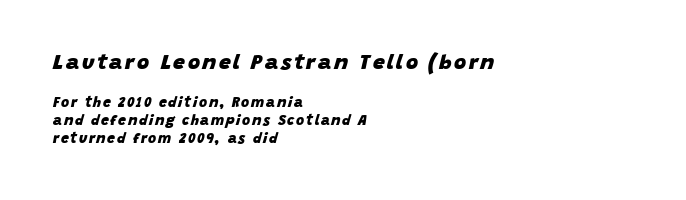
{"italic": "yes", "lean": "right", "slant_degrees": 15, "bold": "yes", "underline": "no", "align": "left", "line_spacing": "normal", "line_spacing_ratio": 1.26, "larger_block": "first", "size_ratio": 1.5, "glyph_px": 21}
